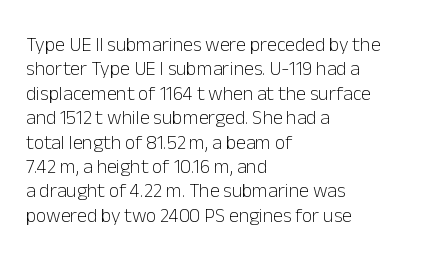
These lines keep a tight, regular rhythm from letter to letter. In CSS terms this would be text-align: left. Weight: in the light-to-regular range. This is roman type, the default non-slanted kind. Decoration check: the copy has no underline.
